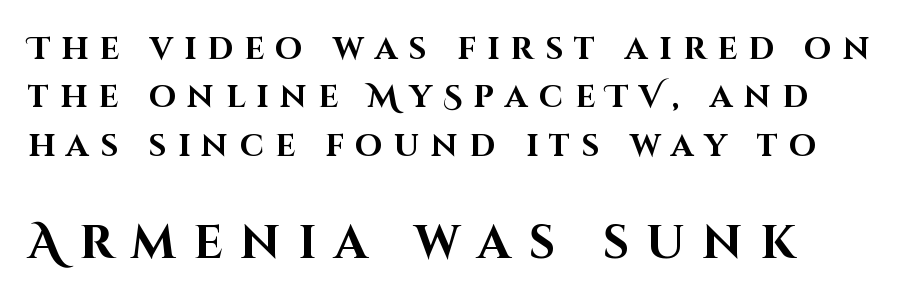
The image shows 47 px bold sans-serif type, upright; set normal line spacing (1.56x), unusually wide letter spacing (+0.37 em), not underlined; the second (bottom) block is 1.52x larger; high stroke contrast and a large x-height.
